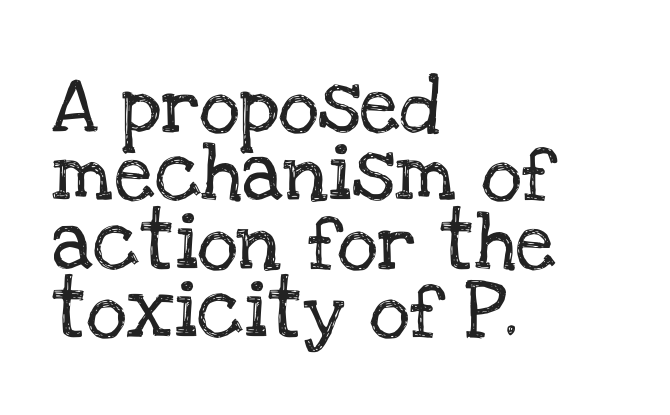
Visually the block forms a straight wall on the left and a jagged coastline on the right. Nothing unusual about the tracking: characters are spaced as the font intends. No word sits above an underline. Quick note: not italic, upright.
